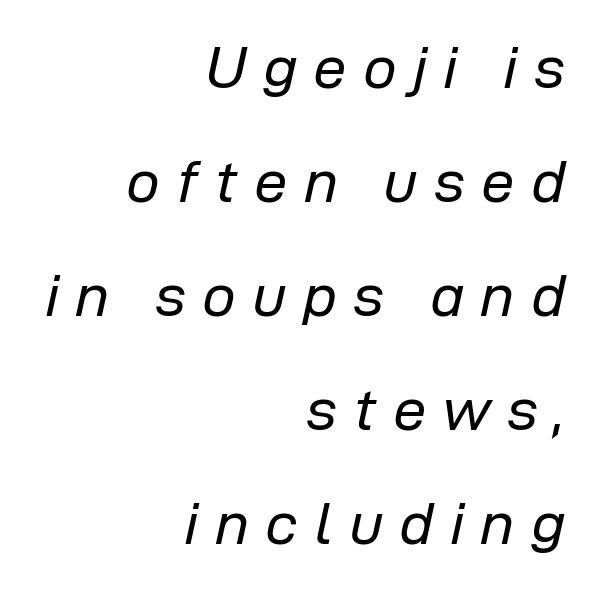
The image shows 60 px regular-weight type, italic (leaning right); set right-aligned, loose line spacing (1.9x), unusually wide letter spacing (+0.27 em), not underlined; low stroke contrast and a medium x-height.
